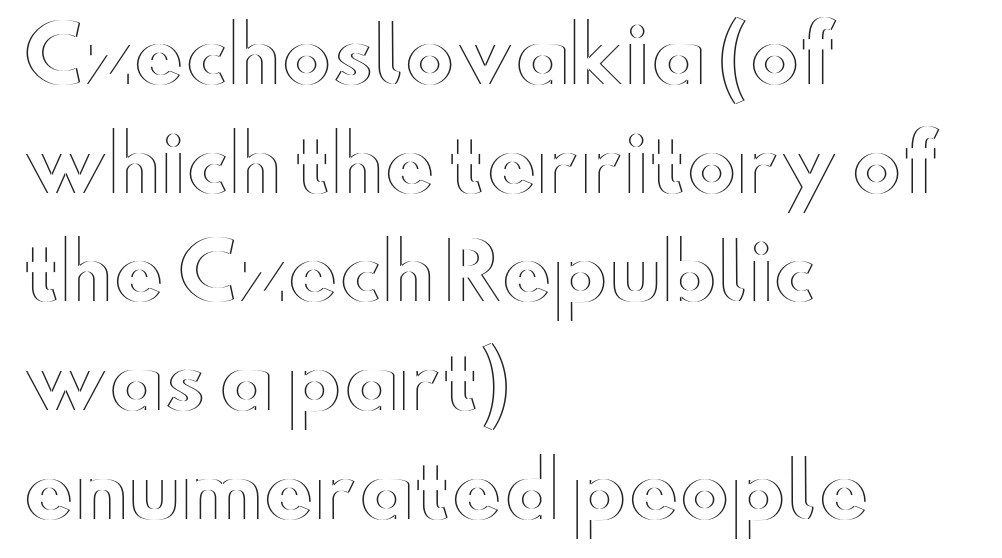
Q: Is the text italic (slanted)? A: No, it is upright.
Q: Is the text underlined? A: No.
Q: How is the paragraph aligned? A: Left-aligned.
Q: Is the spacing between letters normal or unusually wide? A: Normal.
Q: Is the spacing between lines tight, normal or loose? A: Normal.
Q: Width (condensed, normal, or wide)? A: Wide.
Q: x-height? A: Small.
Q: Monospaced? A: No.
